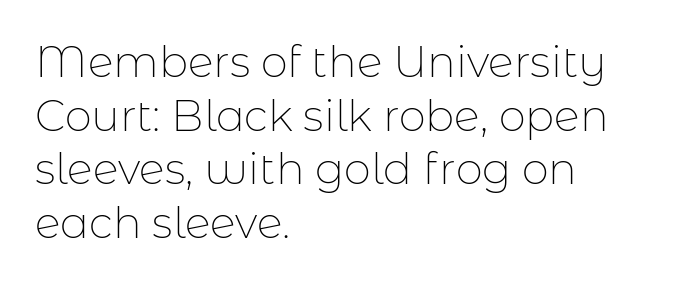
Q: Is the text bold? A: No.
Q: Is the text italic (slanted)? A: No, it is upright.
Q: Is the typeface a serif or a sans-serif typeface? A: Sans-serif.
Q: Is the text underlined? A: No.
Q: How is the paragraph aligned? A: Left-aligned.
Q: Is the spacing between letters normal or unusually wide? A: Normal.
Q: Is the spacing between lines tight, normal or loose? A: Normal.
Q: Width (condensed, normal, or wide)? A: Normal.
Q: Stroke contrast? A: Low.
Q: x-height? A: Medium.
Q: Monospaced? A: No.
